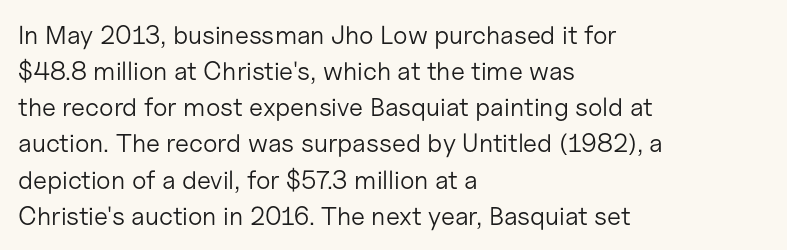
The image shows 26 px text type, upright; set left-aligned, normal line spacing (1.39x), normal letter spacing, not underlined.
